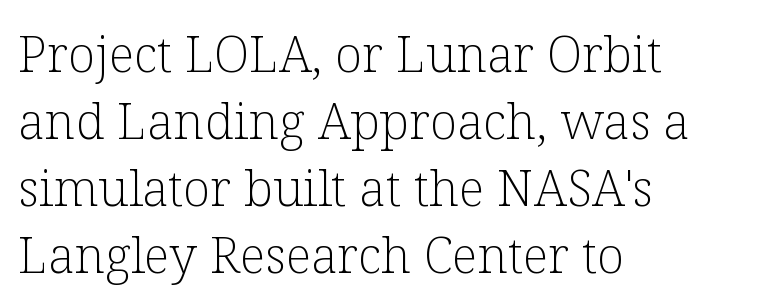
Q: Is the text bold? A: No.
Q: Is the text italic (slanted)? A: No, it is upright.
Q: Is the typeface a serif or a sans-serif typeface? A: Serif.
Q: Is the text underlined? A: No.
Q: How is the paragraph aligned? A: Left-aligned.
Q: Is the spacing between letters normal or unusually wide? A: Normal.
Q: Is the spacing between lines tight, normal or loose? A: Normal.
Q: Width (condensed, normal, or wide)? A: Normal.
Q: Stroke contrast? A: Low.
Q: x-height? A: Medium.
Q: Monospaced? A: No.
